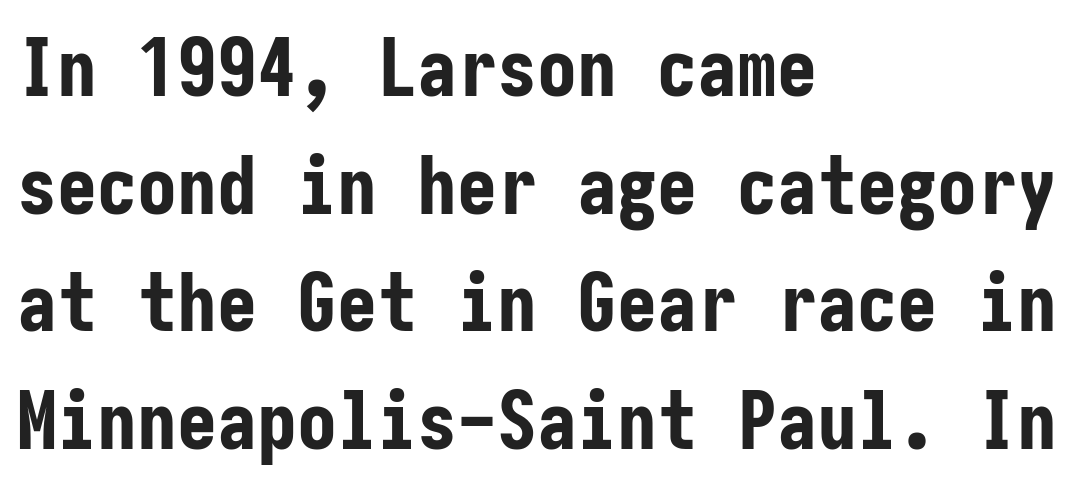
The image shows 80 px bold, condensed sans-serif type, upright; set left-aligned, normal line spacing (1.47x), normal letter spacing, not underlined; low stroke contrast and a medium x-height.
